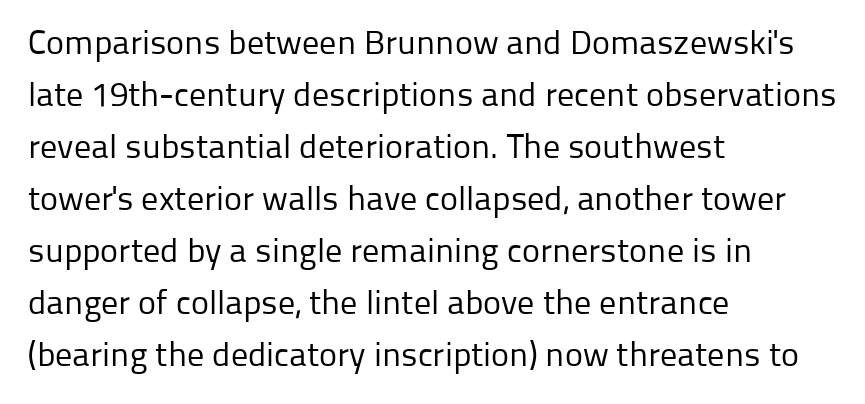
Q: Is the text bold? A: No.
Q: Is the text italic (slanted)? A: No, it is upright.
Q: Is the typeface a serif or a sans-serif typeface? A: Sans-serif.
Q: Is the text underlined? A: No.
Q: How is the paragraph aligned? A: Left-aligned.
Q: Is the spacing between letters normal or unusually wide? A: Normal.
Q: Is the spacing between lines tight, normal or loose? A: Normal.
Q: Width (condensed, normal, or wide)? A: Normal.
Q: Stroke contrast? A: Low.
Q: x-height? A: Medium.
Q: Monospaced? A: No.
